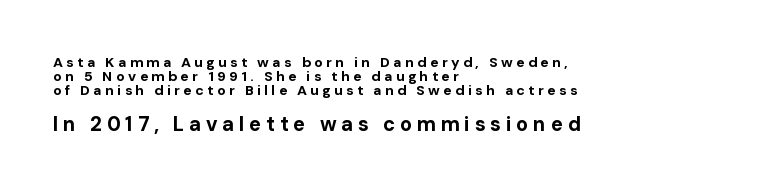
The image shows 20 px bold type, upright; set left-aligned, tight line spacing (1.0x), unusually wide letter spacing (+0.24 em), not underlined; the second (bottom) block is 1.43x larger.
